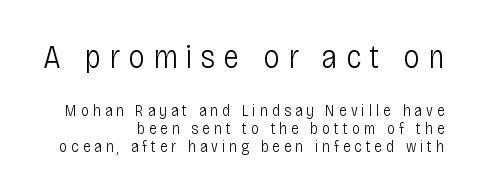
Q: Is the text bold? A: No.
Q: Is the text italic (slanted)? A: No, it is upright.
Q: Is the typeface a serif or a sans-serif typeface? A: Sans-serif.
Q: Is the text underlined? A: No.
Q: How is the paragraph aligned? A: Right-aligned.
Q: Is the spacing between letters normal or unusually wide? A: Unusually wide.
Q: Is the spacing between lines tight, normal or loose? A: Tight.
Q: Which block of text is set in a larger size, the first (top) or the second (bottom)? A: The first (top) one.
Q: Width (condensed, normal, or wide)? A: Condensed.
Q: Stroke contrast? A: Low.
Q: x-height? A: Large.
Q: Monospaced? A: No.
